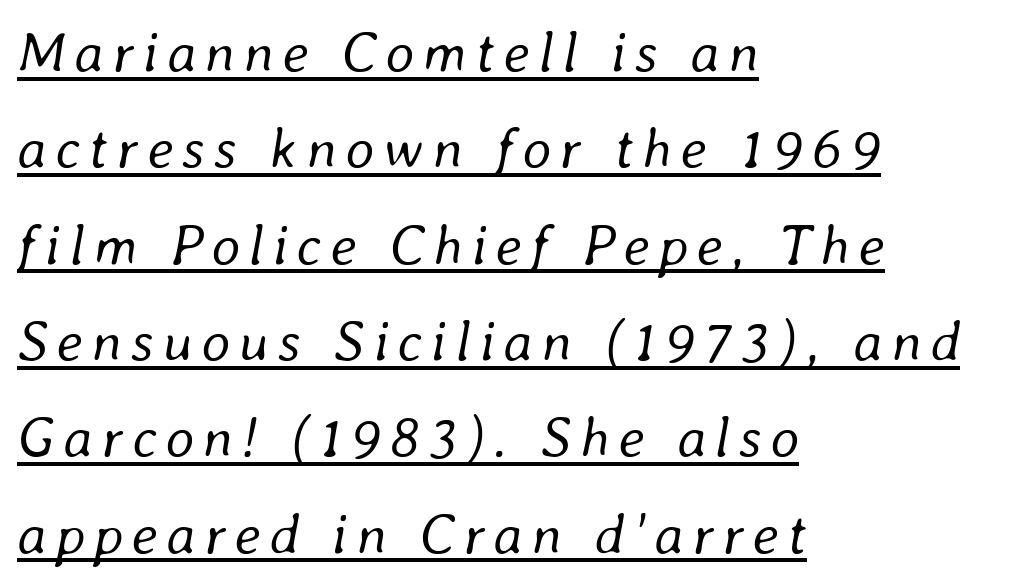
{"italic": "yes", "lean": "right", "slant_degrees": 8, "bold": "no", "weight": "regular", "width": "normal", "stroke_contrast": "low", "x_height": "medium", "monospaced": "no", "underline": "yes", "align": "left", "line_spacing": "normal", "line_spacing_ratio": 1.69, "glyph_px": 57}
